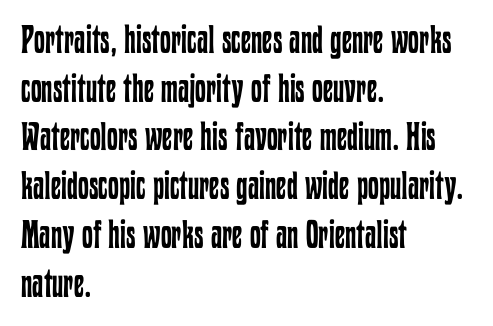
Q: Is the text bold? A: No.
Q: Is the text italic (slanted)? A: No, it is upright.
Q: Is the text underlined? A: No.
Q: How is the paragraph aligned? A: Left-aligned.
Q: Is the spacing between letters normal or unusually wide? A: Normal.
Q: Is the spacing between lines tight, normal or loose? A: Normal.
Q: Width (condensed, normal, or wide)? A: Condensed.
Q: Stroke contrast? A: Low.
Q: x-height? A: Medium.
Q: Monospaced? A: No.
